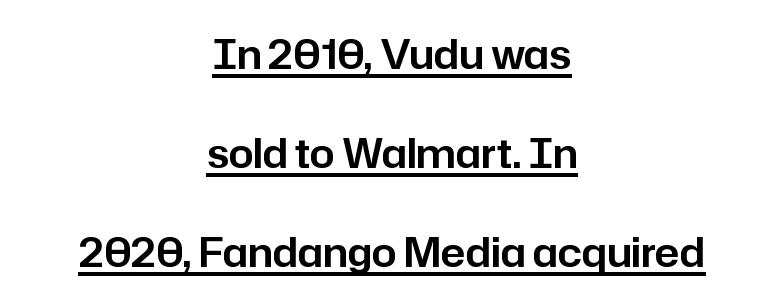
Classification — sans serif. Nothing unusual about the tracking: characters are spaced as the font intends. The words here are underlined. The passage shown stacks its lines with a broad gap. These lines are rendered in a variable-pitch font.
